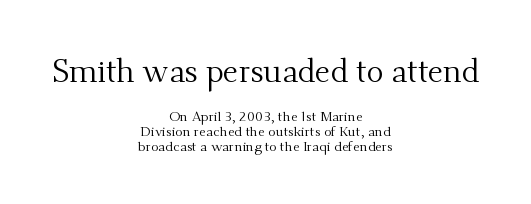
{"serif": "yes", "italic": "no", "bold": "no", "weight": "regular", "width": "normal", "stroke_contrast": "medium", "x_height": "small", "monospaced": "no", "underline": "no", "align": "center", "line_spacing": "tight", "line_spacing_ratio": 1.05, "letter_spacing": "normal", "letter_spacing_em": 0.0, "larger_block": "first", "size_ratio": 2.29, "glyph_px": 32}
